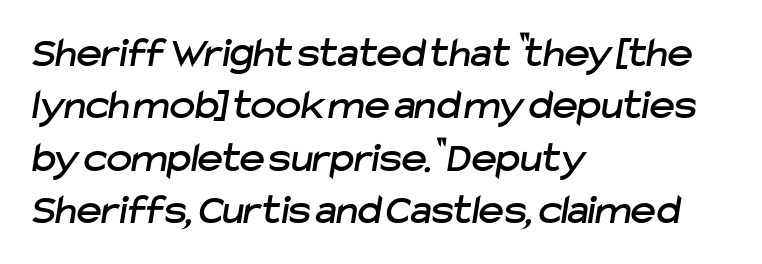
The glyphs in this specimen are sans serif. The paragraph has a hard left edge and a soft right edge. The letters advance in unequal steps, a hallmark of proportional type. Check the space under the baseline: it is left empty. Default kerning and tracking; the words read as compact shapes.
